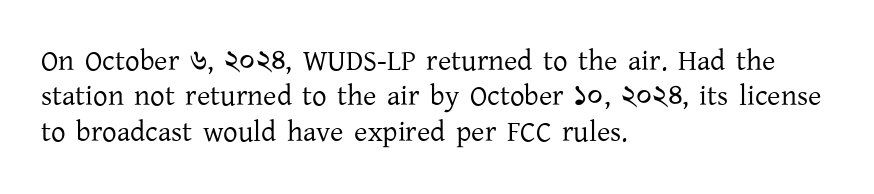
{"serif": "yes", "italic": "no", "bold": "no", "weight": "regular", "width": "normal", "stroke_contrast": "low", "x_height": "medium", "monospaced": "no", "underline": "no", "align": "left", "line_spacing_ratio": 1.22, "letter_spacing": "normal", "letter_spacing_em": 0.0, "glyph_px": 29}
